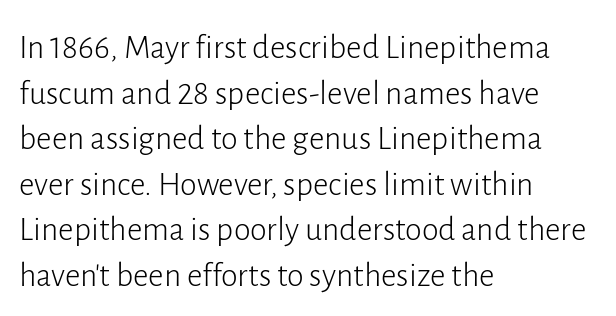
{"serif": "no", "italic": "no", "bold": "no", "weight": "light", "width": "normal", "stroke_contrast": "low", "x_height": "medium", "monospaced": "no", "underline": "no", "align": "left", "line_spacing": "normal", "line_spacing_ratio": 1.34, "letter_spacing": "normal", "letter_spacing_em": 0.0, "glyph_px": 34}
